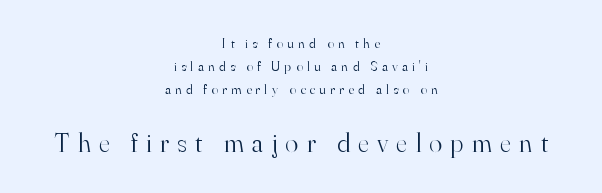
Weight: in the light-to-regular range. Substantial extra tracking has been applied to these lines. Designer's note — italics off, roman on. The second block has been scaled up relative to the first. Horizontal bands of white between lines are of average thickness. Has an underline been added? It has not.
